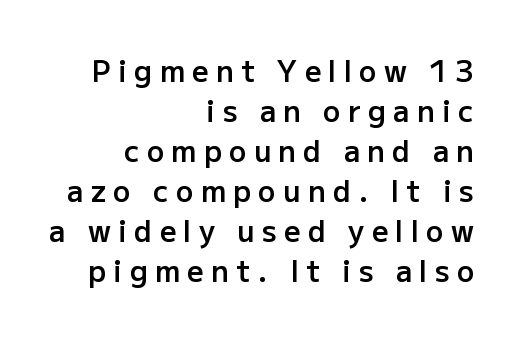
These lines are rendered in a variable-pitch font. Nobody drew a line under any word here. The passage shown stacks its lines at a standard gap. I'd call this a sans setting — the letters go barefoot.
